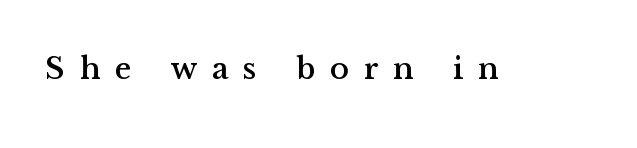
The image shows 32 px serif type, upright; set unusually wide letter spacing (+0.47 em), not underlined; medium stroke contrast and a medium x-height.
